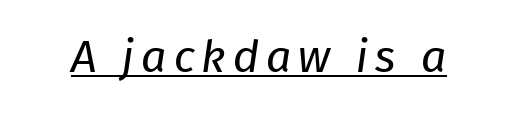
Q: Is the text bold? A: No.
Q: Is the typeface a serif or a sans-serif typeface? A: Sans-serif.
Q: Is the text underlined? A: Yes.
Q: Width (condensed, normal, or wide)? A: Normal.
Q: Stroke contrast? A: Low.
Q: x-height? A: Medium.
Q: Monospaced? A: No.
